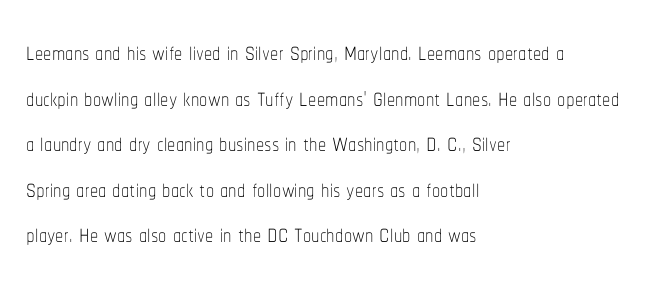
{"italic": "no", "bold": "no", "weight": "thin", "width": "condensed", "stroke_contrast": "low", "x_height": "medium", "monospaced": "no", "underline": "no", "align": "left", "line_spacing": "normal", "line_spacing_ratio": 1.38, "letter_spacing": "normal", "letter_spacing_em": 0.0, "glyph_px": 33}
